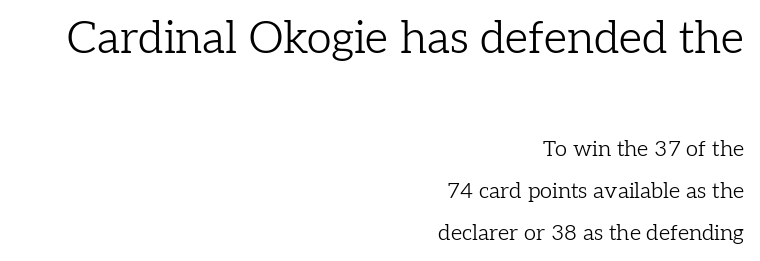
Is the type heavy? It reads as light-to-regular instead. The font's upright variant was chosen for this text. Where is the straight margin? On the right. The line texture is even and compact thanks to regular tracking. Looks like regular typesetting: each glyph gets only the width it needs. This rendering features lettering with no underline.
